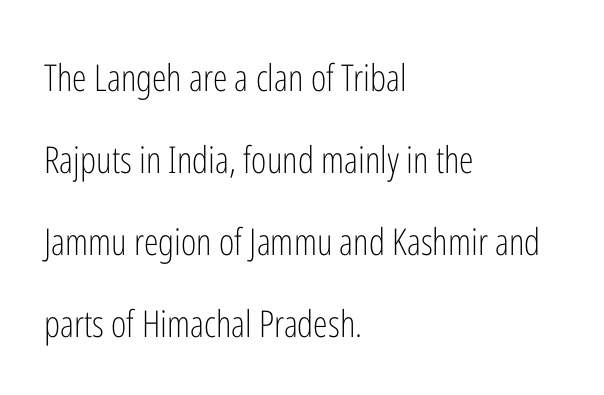
The image shows 37 px light, condensed sans-serif type, upright; set left-aligned, loose line spacing (2.22x), normal letter spacing, not underlined; low stroke contrast and a medium x-height.
